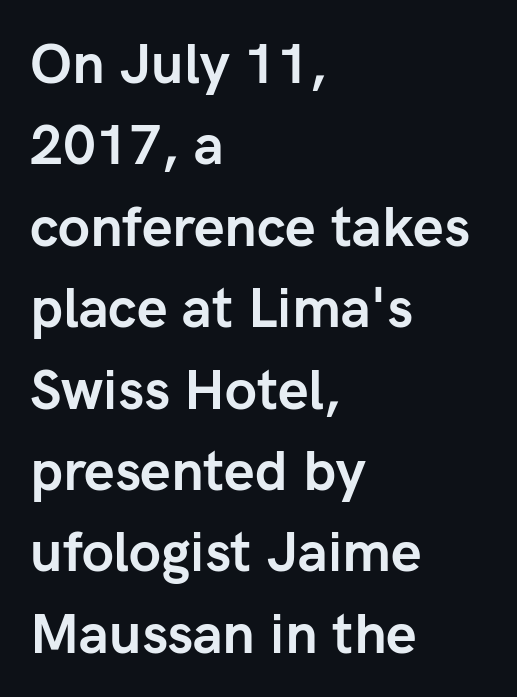
The image shows 55 px semibold sans-serif type, upright; set left-aligned, normal line spacing (1.48x), normal letter spacing, not underlined; low stroke contrast and a medium x-height.
